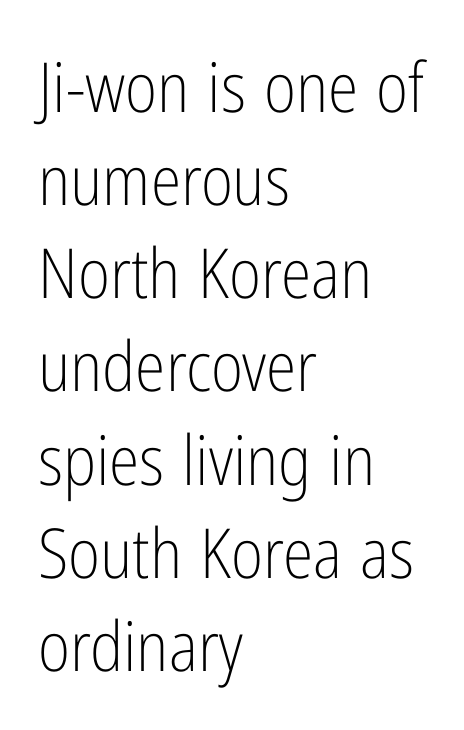
The image shows 69 px light, condensed sans-serif type, upright; set left-aligned, normal line spacing (1.35x), normal letter spacing, not underlined; low stroke contrast and a medium x-height.
